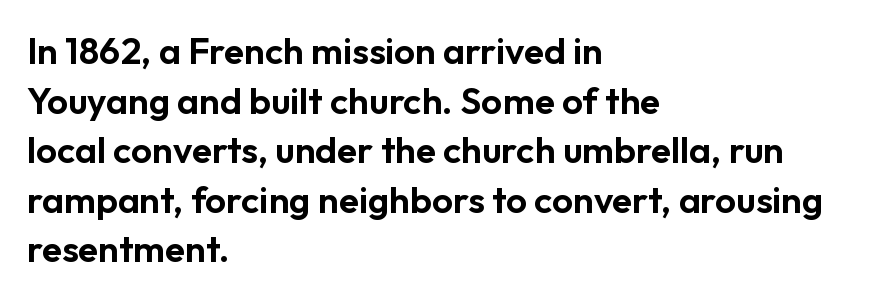
Examine the stroke ends and you'll find no serifs. Caption: standard tracking, unaltered. The ragged edge is on the right, which tells us the setting is flush left. Is there any slant? The stems are plumb. Regarding leading, the lines here are spaced in the standard way.
